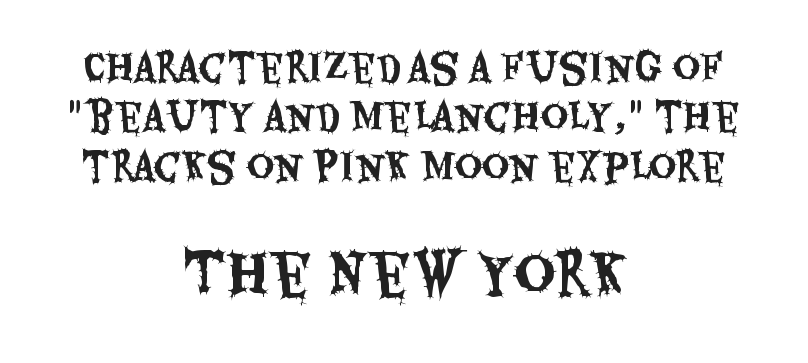
Q: Is the text italic (slanted)? A: No, it is upright.
Q: Is the typeface a serif or a sans-serif typeface? A: Sans-serif.
Q: Is the text underlined? A: No.
Q: How is the paragraph aligned? A: Centered.
Q: Is the spacing between letters normal or unusually wide? A: Normal.
Q: Is the spacing between lines tight, normal or loose? A: Normal.
Q: Which block of text is set in a larger size, the first (top) or the second (bottom)? A: The second (bottom) one.
Q: Width (condensed, normal, or wide)? A: Condensed.
Q: Stroke contrast? A: Medium.
Q: x-height? A: Large.
Q: Monospaced? A: No.
